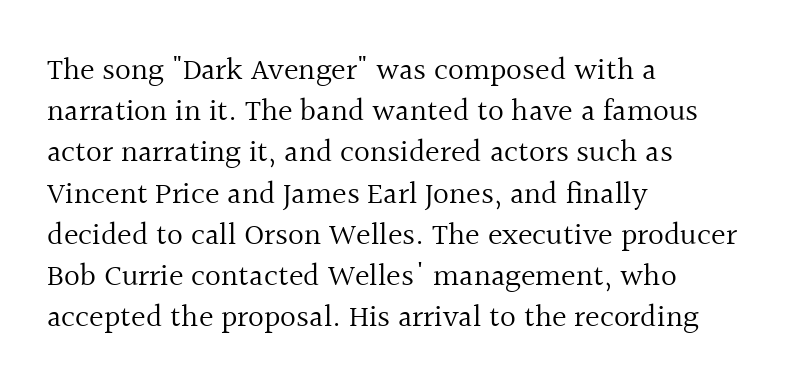
The image shows 31 px regular-weight serif type, upright; set left-aligned, normal line spacing (1.33x), normal letter spacing, not underlined; a medium x-height.
